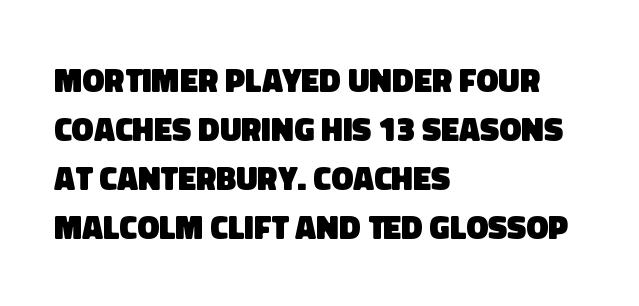
{"serif": "no", "bold": "yes", "weight": "heavy", "width": "normal", "stroke_contrast": "low", "x_height": "large", "monospaced": "no", "underline": "no", "align": "left", "line_spacing": "normal", "line_spacing_ratio": 1.48, "letter_spacing": "normal", "letter_spacing_em": 0.0, "glyph_px": 33}
